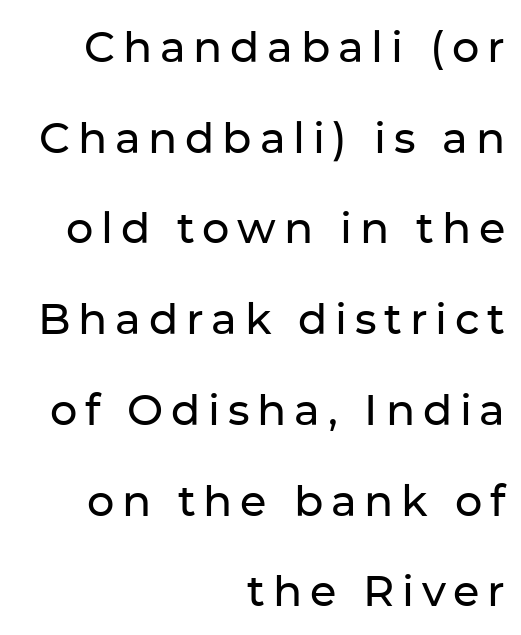
{"serif": "no", "italic": "no", "width": "normal", "stroke_contrast": "low", "x_height": "medium", "monospaced": "no", "underline": "no", "align": "right", "line_spacing": "loose", "line_spacing_ratio": 2.11, "glyph_px": 43}
